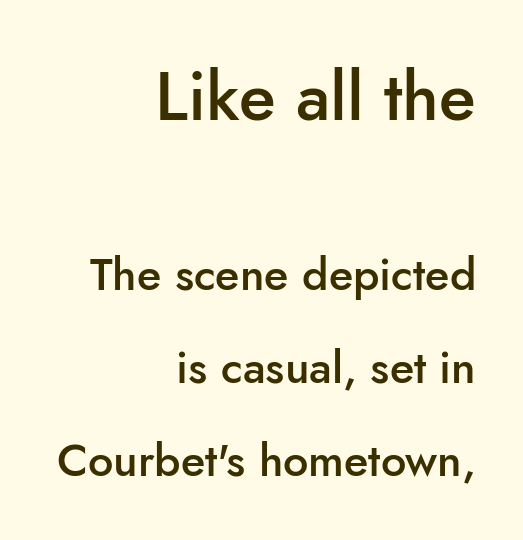
Horizontally, the lines are justified to the trailing edge only. Type without underlining. Do the letters lean? They stand straight. This sample uses a sans-serif face.
